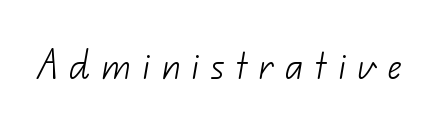
Q: Is the text bold? A: No.
Q: Is the typeface a serif or a sans-serif typeface? A: Sans-serif.
Q: Is the text underlined? A: No.
Q: Is the spacing between letters normal or unusually wide? A: Unusually wide.
Q: Width (condensed, normal, or wide)? A: Normal.
Q: Stroke contrast? A: Low.
Q: x-height? A: Small.
Q: Monospaced? A: No.
